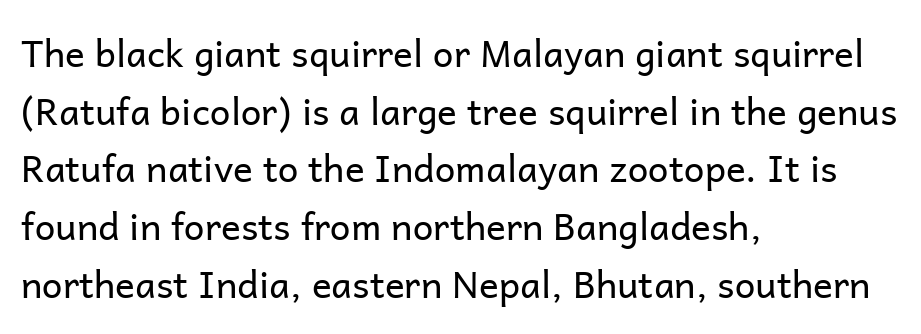
{"serif": "no", "italic": "no", "bold": "no", "weight": "regular", "width": "normal", "stroke_contrast": "low", "x_height": "medium", "monospaced": "no", "underline": "no", "align": "left", "line_spacing": "normal", "line_spacing_ratio": 1.56, "letter_spacing": "normal", "letter_spacing_em": 0.0, "glyph_px": 37}
